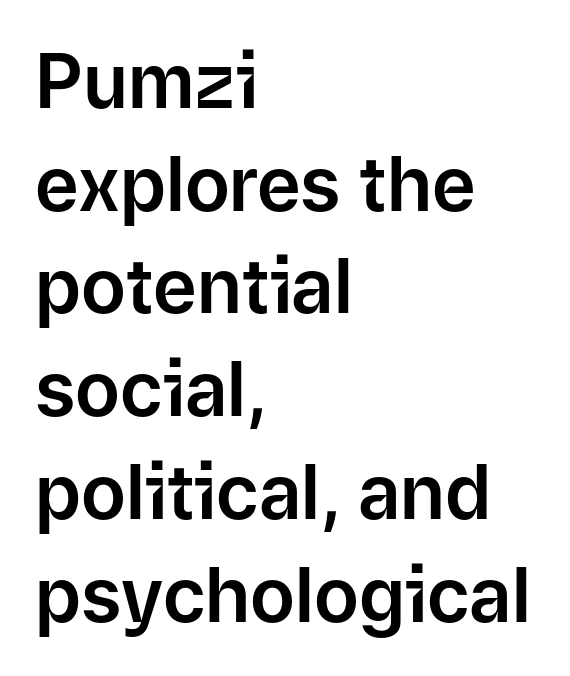
The image shows 75 px sans-serif type, upright; set left-aligned, normal line spacing (1.37x), normal letter spacing, not underlined; low stroke contrast and a medium x-height.
